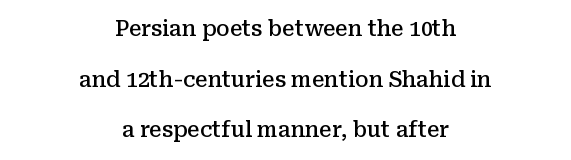
Q: Is the text bold? A: Semi-bold.
Q: Is the text italic (slanted)? A: No, it is upright.
Q: Is the text underlined? A: No.
Q: How is the paragraph aligned? A: Centered.
Q: Is the spacing between letters normal or unusually wide? A: Normal.
Q: Is the spacing between lines tight, normal or loose? A: Loose.
